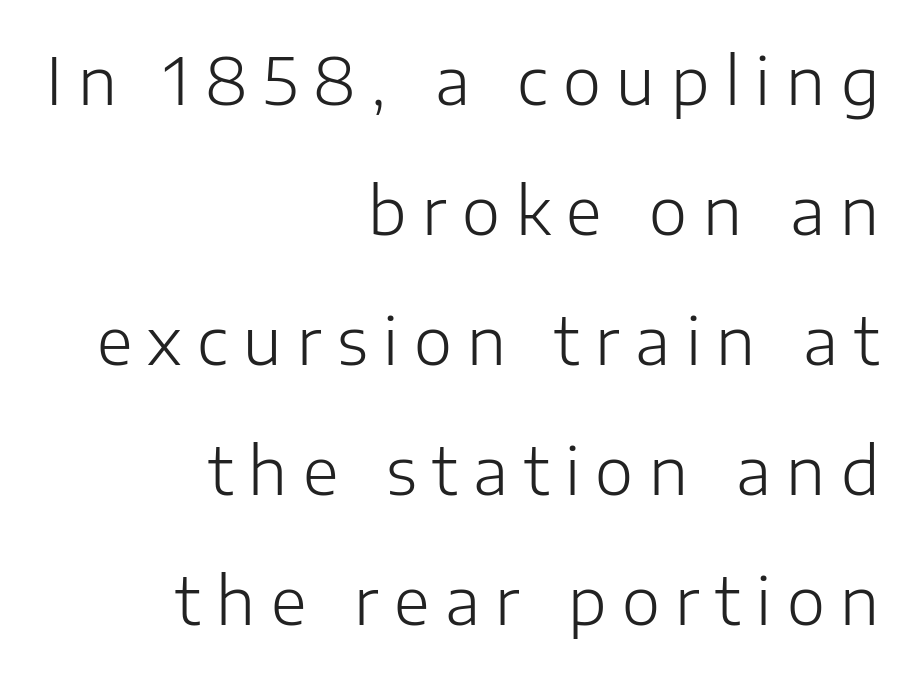
{"serif": "no", "italic": "no", "bold": "no", "weight": "light", "width": "normal", "stroke_contrast": "low", "x_height": "medium", "monospaced": "no", "underline": "no", "align": "right", "line_spacing": "loose", "line_spacing_ratio": 2.0, "letter_spacing": "wide", "letter_spacing_em": 0.24, "glyph_px": 65}
